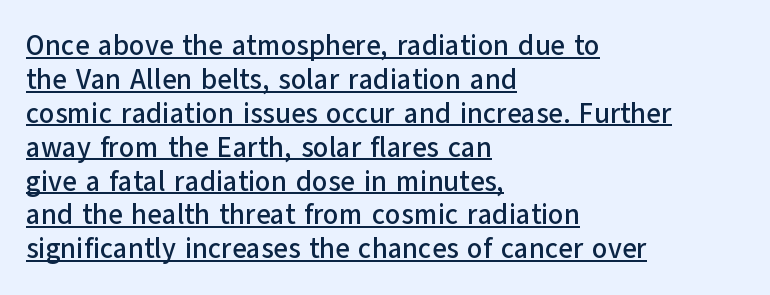
{"serif": "no", "italic": "no", "width": "normal", "stroke_contrast": "low", "x_height": "medium", "monospaced": "no", "underline": "yes", "align": "left", "line_spacing_ratio": 1.21, "letter_spacing": "normal", "letter_spacing_em": 0.0, "glyph_px": 28}
